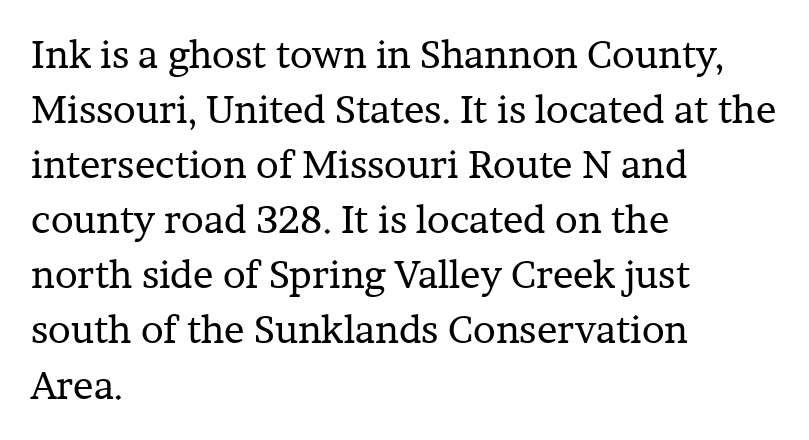
It's the straight-up-and-down kind of type. This sample has the flowing, uneven cadence of proportional lettering. The letters carry serifs — small finishing strokes at the ends of their stems. What stands out about the letter spacing? Nothing — it is the standard amount.
